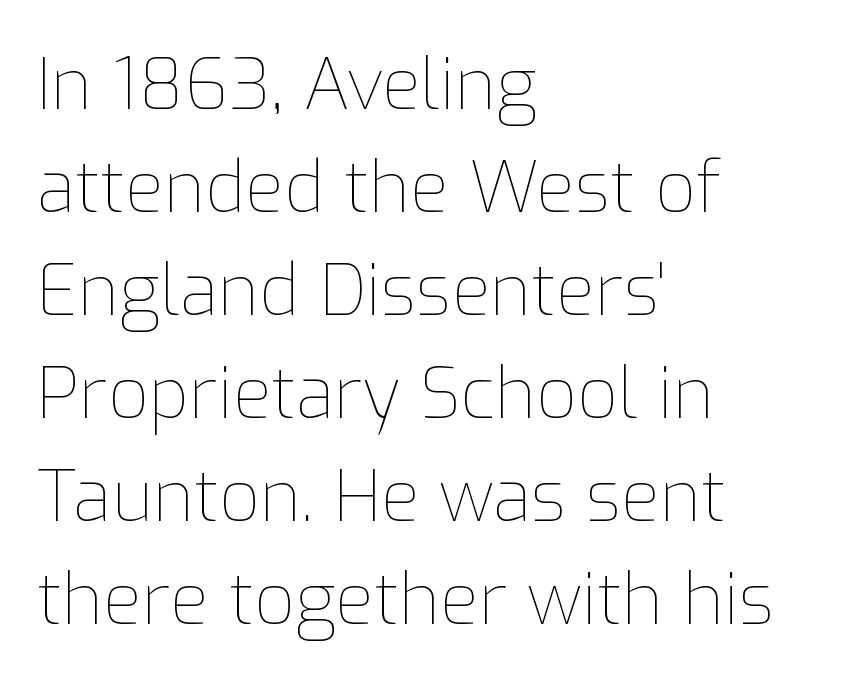
The image shows 71 px thin type, upright; set left-aligned, normal line spacing (1.45x), normal letter spacing, not underlined; low stroke contrast and a medium x-height.
